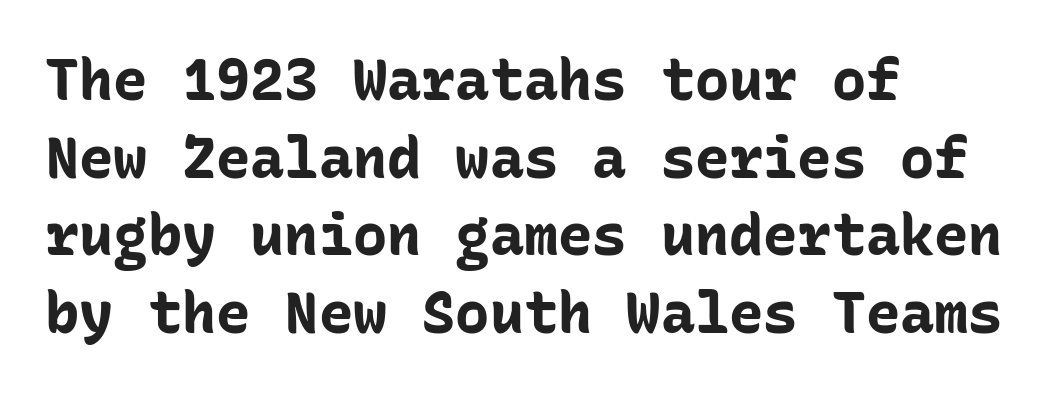
{"serif": "no", "italic": "no", "bold": "yes", "weight": "bold", "width": "normal", "stroke_contrast": "low", "x_height": "medium", "monospaced": "yes", "underline": "no", "align": "left", "line_spacing": "normal", "line_spacing_ratio": 1.36, "letter_spacing": "normal", "letter_spacing_em": 0.0, "glyph_px": 57}
